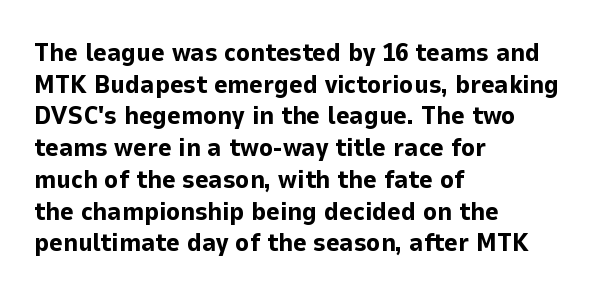
I'd describe the lettering as bold — thick and assertive. Words appear dense and cohesive because spacing is normal. Reading down the block, your eye returns to a fixed left position each line. The lettering holds an erect, upright posture throughout. Descender tails drop into unmarked territory.
